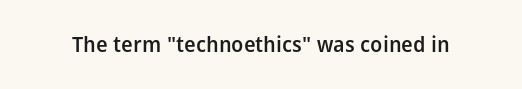
Typesetter's note: demi weight, one step under bold. The specimen omits any rule beneath the text block's lines. Is there any slant? The stems are plumb. Does extra space separate the letters? No, they use regular spacing.
